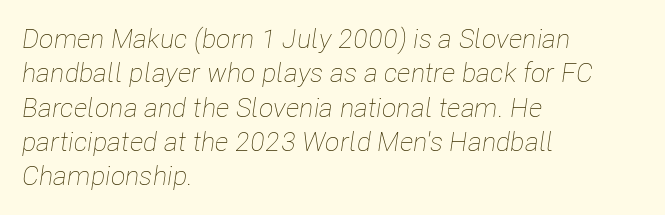
{"italic": "yes", "lean": "right", "slant_degrees": 8, "bold": "no", "underline": "no", "align": "left", "line_spacing": "normal", "line_spacing_ratio": 1.27, "letter_spacing": "normal", "letter_spacing_em": 0.0, "glyph_px": 27}
